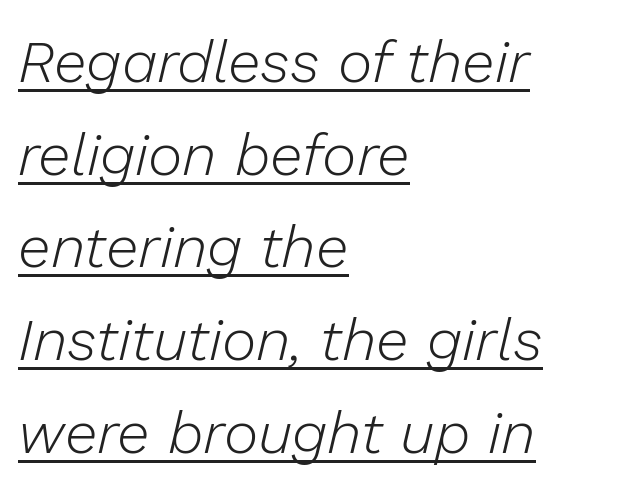
Q: Is the text bold? A: No.
Q: Is the text italic (slanted)? A: Yes, it leans right by about 13 degrees.
Q: Is the text underlined? A: Yes.
Q: How is the paragraph aligned? A: Left-aligned.
Q: Is the spacing between letters normal or unusually wide? A: Normal.
Q: Is the spacing between lines tight, normal or loose? A: Normal.
Q: Width (condensed, normal, or wide)? A: Normal.
Q: Stroke contrast? A: Low.
Q: x-height? A: Medium.
Q: Monospaced? A: No.
